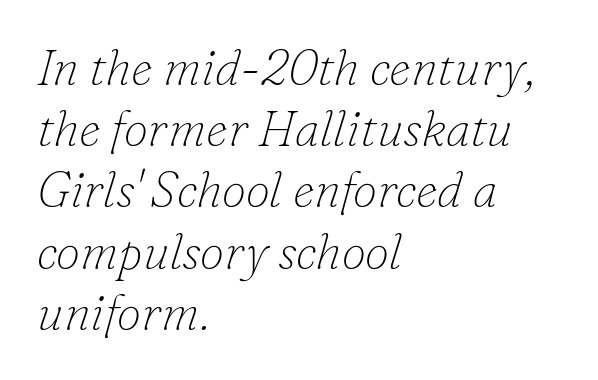
{"serif": "yes", "italic": "yes", "lean": "right", "slant_degrees": 16, "bold": "no", "weight": "thin", "width": "normal", "stroke_contrast": "low", "x_height": "small", "monospaced": "no", "underline": "no", "align": "left", "line_spacing": "normal", "line_spacing_ratio": 1.25, "letter_spacing": "normal", "letter_spacing_em": 0.0, "glyph_px": 49}
